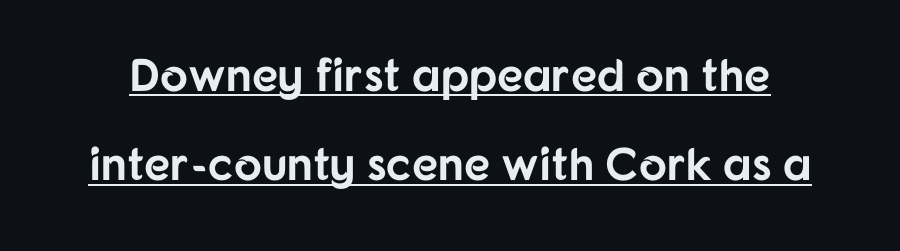
{"serif": "no", "italic": "no", "bold": "yes", "weight": "bold", "width": "normal", "stroke_contrast": "low", "x_height": "medium", "monospaced": "no", "underline": "yes", "line_spacing": "loose", "line_spacing_ratio": 1.94, "letter_spacing": "normal", "letter_spacing_em": 0.0, "glyph_px": 46}
